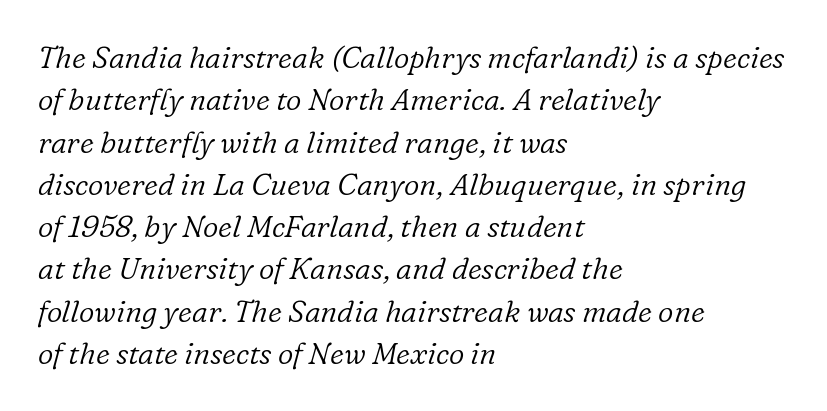
Q: Is the text bold? A: No.
Q: Is the text italic (slanted)? A: Yes, it leans right by about 16 degrees.
Q: Is the typeface a serif or a sans-serif typeface? A: Serif.
Q: Is the text underlined? A: No.
Q: How is the paragraph aligned? A: Left-aligned.
Q: Is the spacing between letters normal or unusually wide? A: Normal.
Q: Is the spacing between lines tight, normal or loose? A: Normal.
Q: Width (condensed, normal, or wide)? A: Normal.
Q: Stroke contrast? A: Low.
Q: x-height? A: Medium.
Q: Monospaced? A: No.
